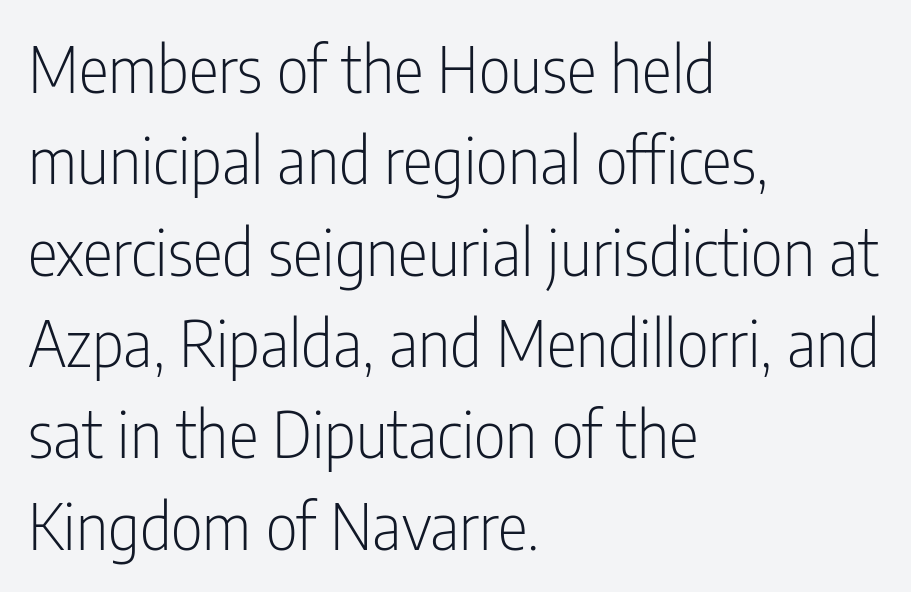
{"serif": "no", "italic": "no", "bold": "no", "weight": "light", "width": "condensed", "stroke_contrast": "low", "x_height": "medium", "monospaced": "no", "underline": "no", "align": "left", "line_spacing": "normal", "line_spacing_ratio": 1.45, "letter_spacing": "normal", "letter_spacing_em": 0.0, "glyph_px": 63}
